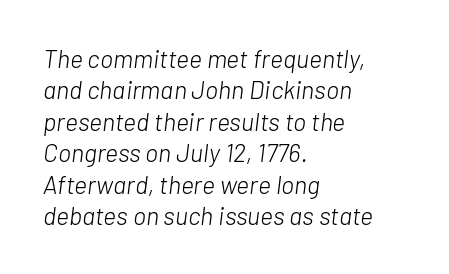
The image shows 25 px text type, italic (leaning right); set left-aligned, normal line spacing (1.26x), normal letter spacing, not underlined.
